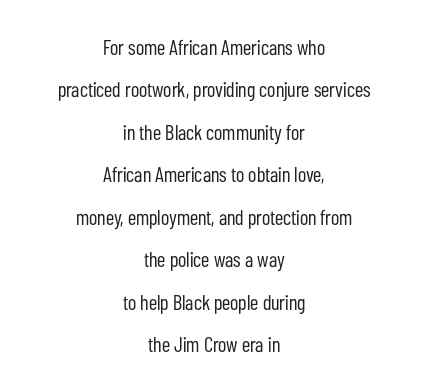
Q: Is the text bold? A: No.
Q: Is the text italic (slanted)? A: No, it is upright.
Q: Is the text underlined? A: No.
Q: How is the paragraph aligned? A: Centered.
Q: Is the spacing between letters normal or unusually wide? A: Normal.
Q: Is the spacing between lines tight, normal or loose? A: Loose.
